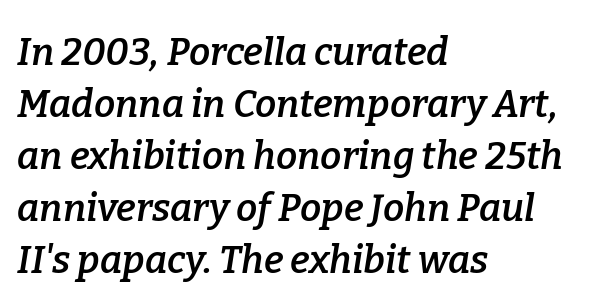
Q: Is the text bold? A: Semi-bold.
Q: Is the text italic (slanted)? A: Yes, it leans right by about 9 degrees.
Q: Is the typeface a serif or a sans-serif typeface? A: Serif.
Q: Is the text underlined? A: No.
Q: How is the paragraph aligned? A: Left-aligned.
Q: Is the spacing between letters normal or unusually wide? A: Normal.
Q: Is the spacing between lines tight, normal or loose? A: Normal.
Q: Width (condensed, normal, or wide)? A: Normal.
Q: Stroke contrast? A: Low.
Q: x-height? A: Medium.
Q: Monospaced? A: No.
